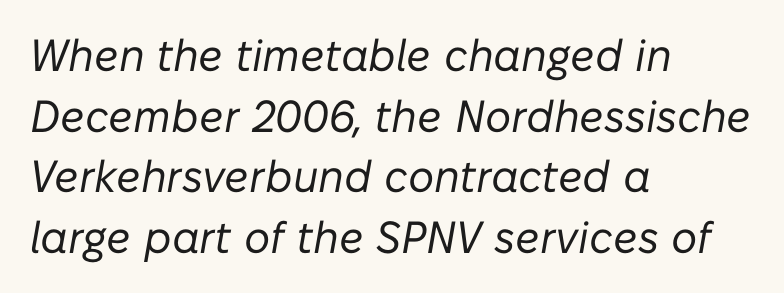
{"italic": "yes", "lean": "right", "slant_degrees": 10, "bold": "no", "weight": "regular", "width": "normal", "stroke_contrast": "low", "x_height": "medium", "monospaced": "no", "underline": "no", "align": "left", "line_spacing": "normal", "line_spacing_ratio": 1.35, "letter_spacing": "normal", "letter_spacing_em": 0.0, "glyph_px": 45}
